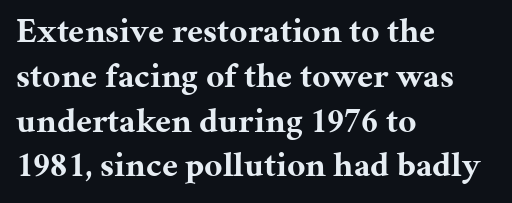
The rendering uses a bold face; every stroke is thick and dark. Here the glyphs are tracked normally, forming tight word shapes. The letters advance in unequal steps, a hallmark of proportional type. This sample uses an upright cut, with every glyph sitting square on the baseline. Beneath every word, the page is bare. Letterform terminals end in serifs throughout the passage.
